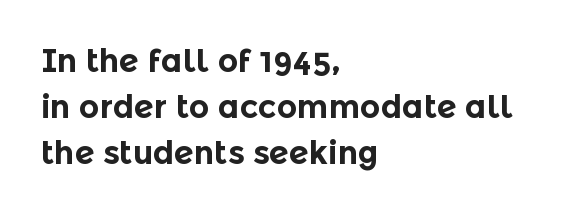
{"serif": "no", "italic": "no", "bold": "yes", "weight": "bold", "width": "normal", "x_height": "medium", "monospaced": "no", "underline": "no", "align": "left", "line_spacing": "normal", "line_spacing_ratio": 1.44, "letter_spacing": "normal", "letter_spacing_em": 0.0, "glyph_px": 32}
